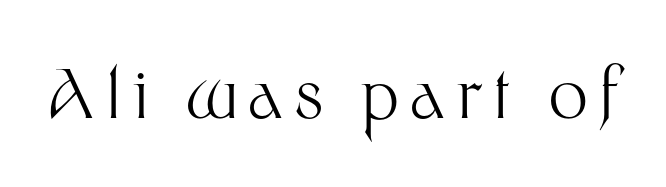
The image shows 68 px light sans-serif type, upright; set not underlined; medium stroke contrast and a medium x-height.
